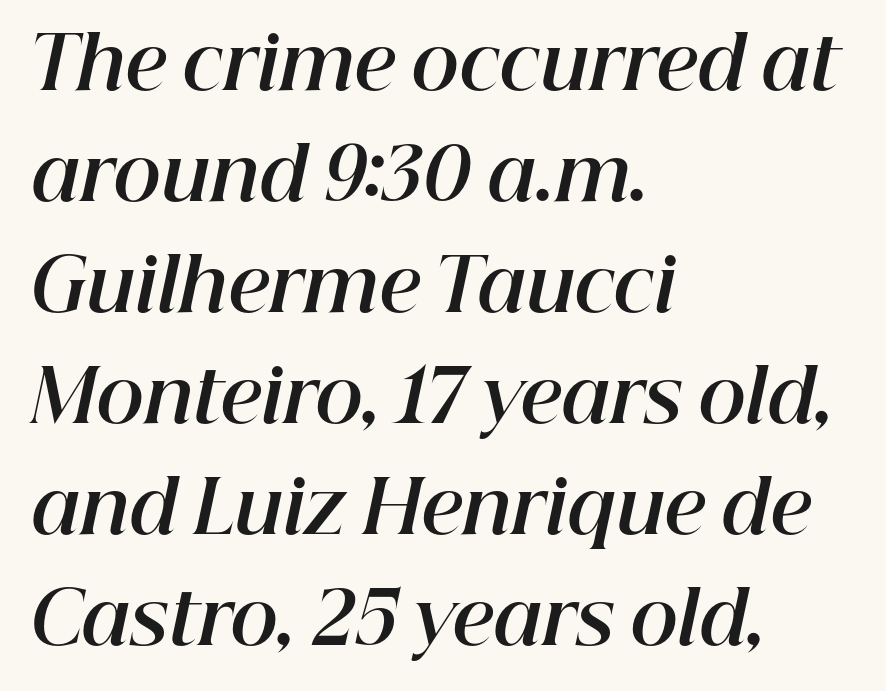
{"italic": "yes", "lean": "right", "slant_degrees": 12, "bold": "yes", "weight": "bold", "width": "normal", "stroke_contrast": "high", "x_height": "medium", "monospaced": "no", "underline": "no", "align": "left", "line_spacing": "normal", "line_spacing_ratio": 1.52, "letter_spacing": "normal", "letter_spacing_em": 0.0, "glyph_px": 73}
